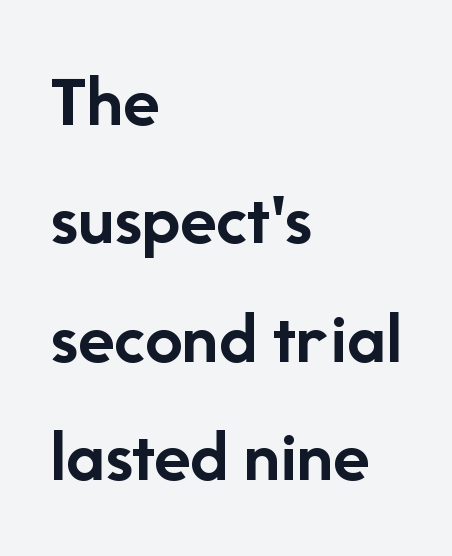
The image shows 75 px semibold sans-serif type, upright; set left-aligned, normal line spacing (1.58x), normal letter spacing, not underlined; low stroke contrast and a medium x-height.
